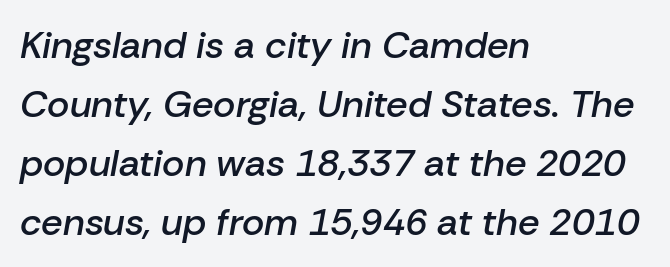
{"italic": "yes", "lean": "right", "slant_degrees": 10, "bold": "semi", "weight": "semibold", "width": "normal", "stroke_contrast": "low", "x_height": "medium", "monospaced": "no", "underline": "no", "align": "left", "line_spacing": "normal", "line_spacing_ratio": 1.55, "letter_spacing": "normal", "letter_spacing_em": 0.0, "glyph_px": 38}
